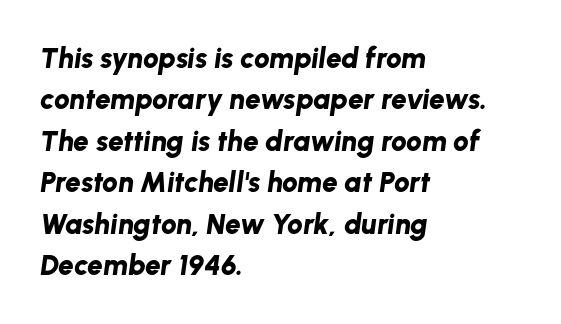
Varying glyph widths throughout — classic text-font behaviour. Students, note that the glyphs here touch the page at normal intervals. Compared with typical paragraphs, the rows here are spaced about the same. When letters slant like this, we call the style italic.
